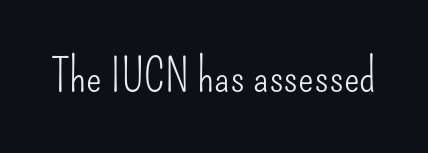
{"serif": "no", "italic": "no", "bold": "no", "weight": "light", "width": "condensed", "stroke_contrast": "low", "x_height": "small", "monospaced": "no", "underline": "no", "letter_spacing": "normal", "letter_spacing_em": 0.0, "glyph_px": 46}
